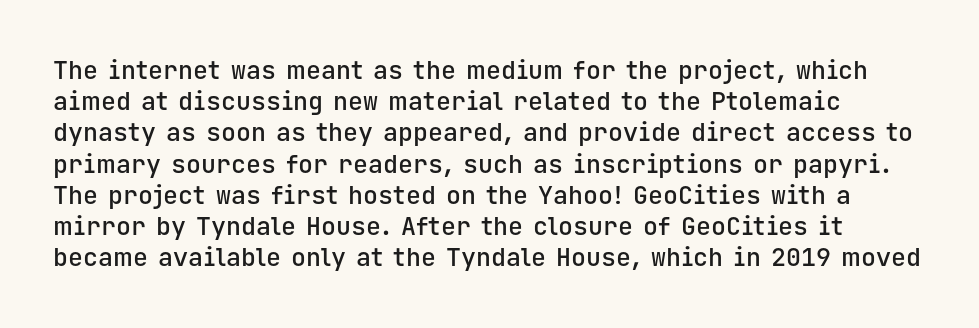
Q: Is the text bold? A: Semi-bold.
Q: Is the text italic (slanted)? A: No, it is upright.
Q: Is the text underlined? A: No.
Q: Is the spacing between letters normal or unusually wide? A: Normal.
Q: Is the spacing between lines tight, normal or loose? A: Normal.
